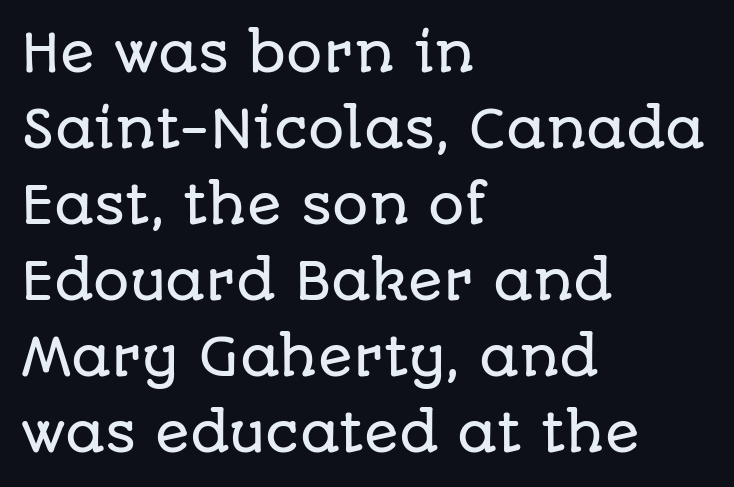
Tracking here is standard; glyphs follow each other at the usual distance. Descender tails drop into unmarked territory. Nope, no serifs anywhere on these letters. The lines are quadded left. The face used here is proportionally spaced, like ordinary book or web type.
